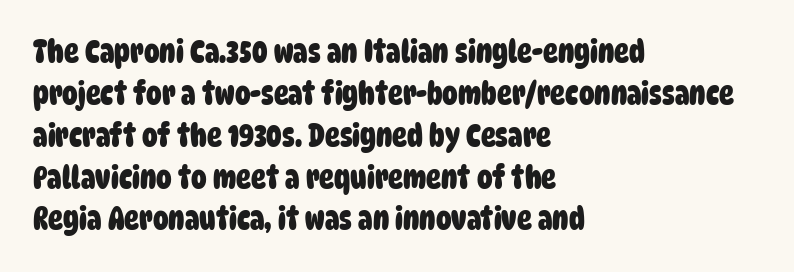
You could not count columns in this text — the font is proportionally spaced. Strokes here are thick enough to call this a true bold. This sample uses a sans-serif face. The words here are not underlined.
